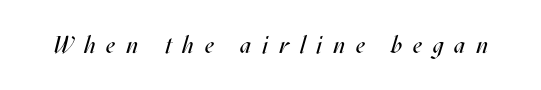
The image shows 24 px text type, italic (leaning right); set unusually wide letter spacing (+0.45 em), not underlined.
